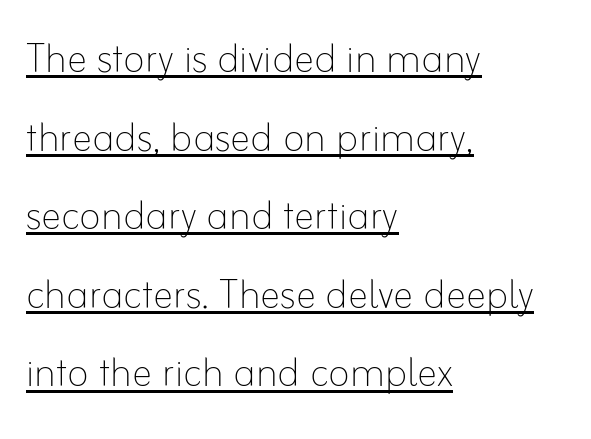
{"italic": "no", "bold": "no", "weight": "thin", "width": "normal", "stroke_contrast": "low", "x_height": "small", "monospaced": "no", "underline": "yes", "align": "left", "line_spacing": "normal", "line_spacing_ratio": 1.54, "letter_spacing": "normal", "letter_spacing_em": 0.0, "glyph_px": 51}
